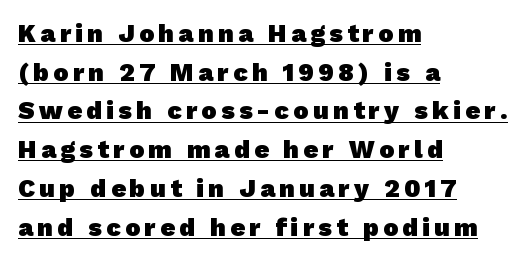
{"bold": "yes", "underline": "yes", "align": "left", "line_spacing": "normal", "line_spacing_ratio": 1.55, "glyph_px": 25}
